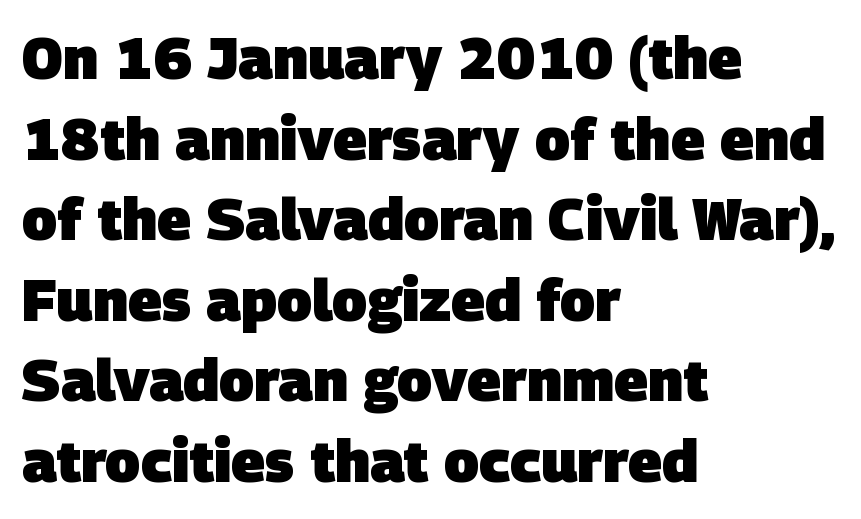
In terms of leading, this rendering sits right in the middle. The letters advance in unequal steps, a hallmark of proportional type. The rendering keeps characters at their native spacing. The foot of each line stays bare and open.
